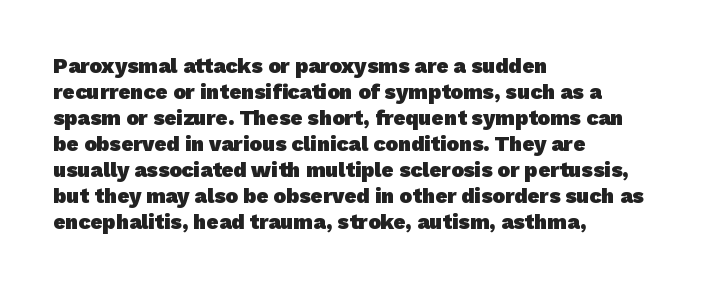
Q: Is the text bold? A: Yes.
Q: Is the text underlined? A: No.
Q: How is the paragraph aligned? A: Left-aligned.
Q: Is the spacing between letters normal or unusually wide? A: Normal.
